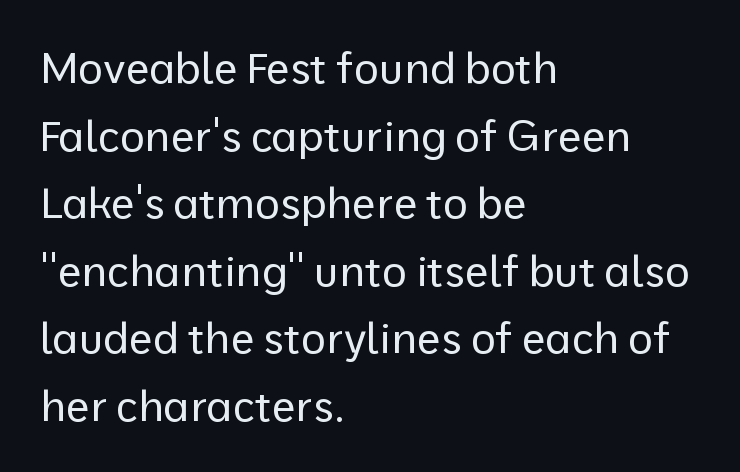
Q: Is the text bold? A: No.
Q: Is the text italic (slanted)? A: No, it is upright.
Q: Is the typeface a serif or a sans-serif typeface? A: Sans-serif.
Q: Is the text underlined? A: No.
Q: How is the paragraph aligned? A: Left-aligned.
Q: Is the spacing between letters normal or unusually wide? A: Normal.
Q: Is the spacing between lines tight, normal or loose? A: Normal.
Q: Width (condensed, normal, or wide)? A: Normal.
Q: Stroke contrast? A: Low.
Q: x-height? A: Medium.
Q: Monospaced? A: No.
